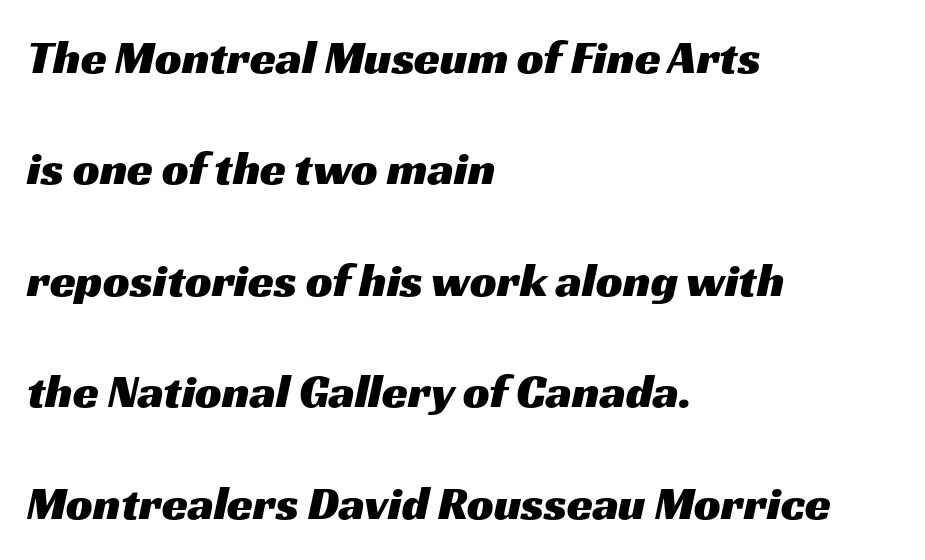
The image shows 47 px wide sans-serif type; set left-aligned, loose line spacing (2.37x), normal letter spacing, not underlined; medium stroke contrast and a medium x-height.
